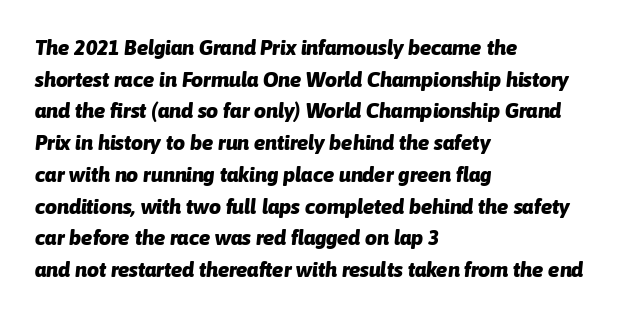
Here the glyphs are tracked normally, forming tight word shapes. Rendered with sloped, italic letterforms. The sample has been set heavy, in full bold. A normal amount of white space separates one row of letters from the next. Caption: multi-line text, flush left, ragged right. Has an underline been added? It has not.
